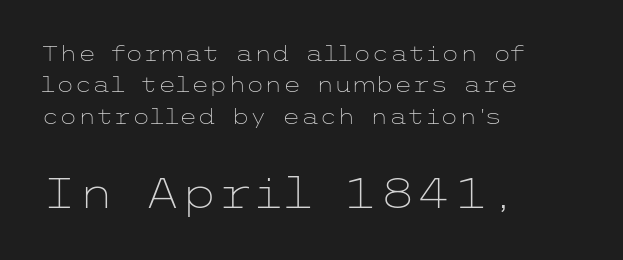
{"serif": "no", "italic": "no", "bold": "no", "weight": "light", "width": "wide", "stroke_contrast": "low", "x_height": "medium", "underline": "no", "align": "left", "line_spacing": "normal", "line_spacing_ratio": 1.5, "letter_spacing": "normal", "letter_spacing_em": 0.0, "larger_block": "second", "size_ratio": 2.0, "glyph_px": 42}
